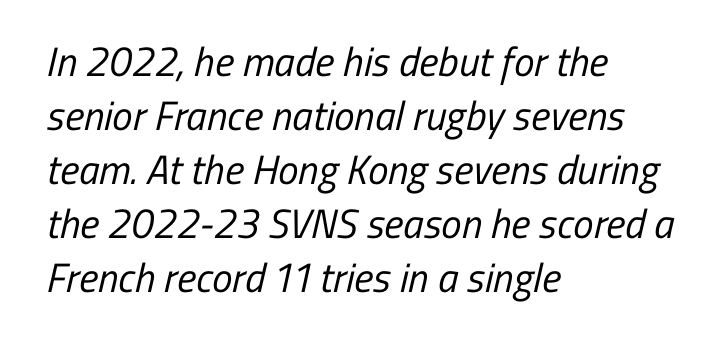
Q: Is the text bold? A: No.
Q: Is the typeface a serif or a sans-serif typeface? A: Sans-serif.
Q: Is the text underlined? A: No.
Q: How is the paragraph aligned? A: Left-aligned.
Q: Is the spacing between letters normal or unusually wide? A: Normal.
Q: Is the spacing between lines tight, normal or loose? A: Normal.
Q: Width (condensed, normal, or wide)? A: Condensed.
Q: Stroke contrast? A: Low.
Q: x-height? A: Medium.
Q: Monospaced? A: No.
